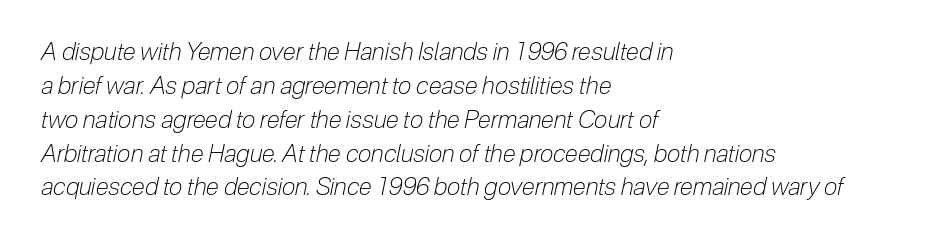
This block has exactly the height ordinary leading produces. Designer's note — italics engaged. This rendering uses left alignment, leaving the right contour irregular. Descenders hang freely into open space. Weight: regular or lighter.
